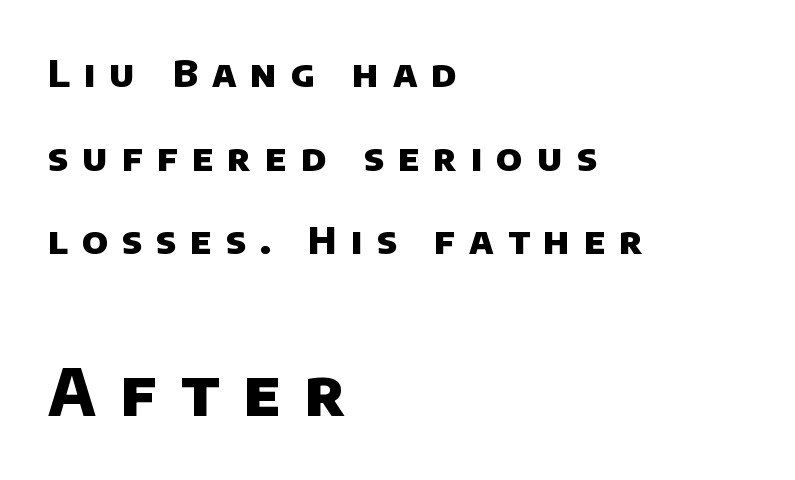
The image shows 64 px heavy sans-serif type; set left-aligned, loose line spacing (2.26x), unusually wide letter spacing (+0.38 em), not underlined; the second (bottom) block is 1.73x larger; low stroke contrast and a large x-height.
